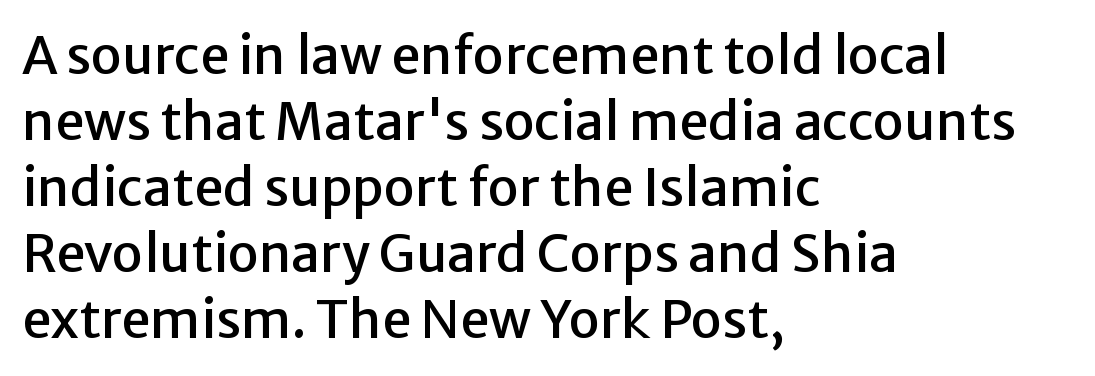
The image shows 52 px sans-serif type, upright; set left-aligned, normal line spacing (1.27x), normal letter spacing, not underlined; low stroke contrast and a medium x-height.
